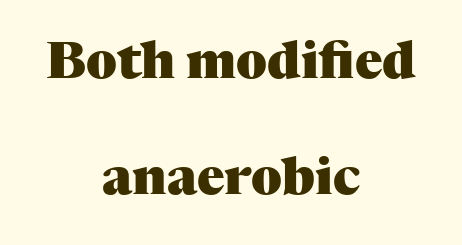
The image shows 51 px heavy serif type, upright; set centered, loose line spacing (2.28x), normal letter spacing, not underlined; medium stroke contrast and a medium x-height.
